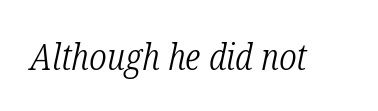
This rendering leaves character spacing at its baseline value. The passage shown is not underscored anywhere. The characters display serif detailing at their extremities. Slant detected: the letters are inclined. Character widths vary here, with narrow letters taking less room than wide ones. The typeface has the unassuming heft of standard copy or less.
